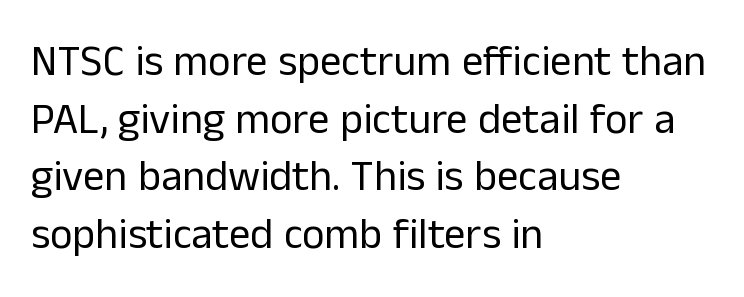
The text block is weighted toward the left margin, trailing off unevenly rightward. Glance below the letters and you will spot only blank space. Nothing heavy about these letters — not bold at all. Upright lettering throughout.
